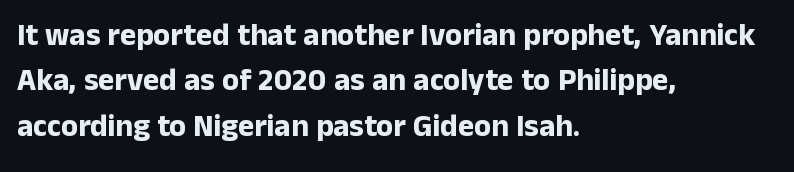
The image shows 31 px bold sans-serif type, upright; set left-aligned, normal line spacing (1.46x), normal letter spacing, not underlined; low stroke contrast and a medium x-height.
